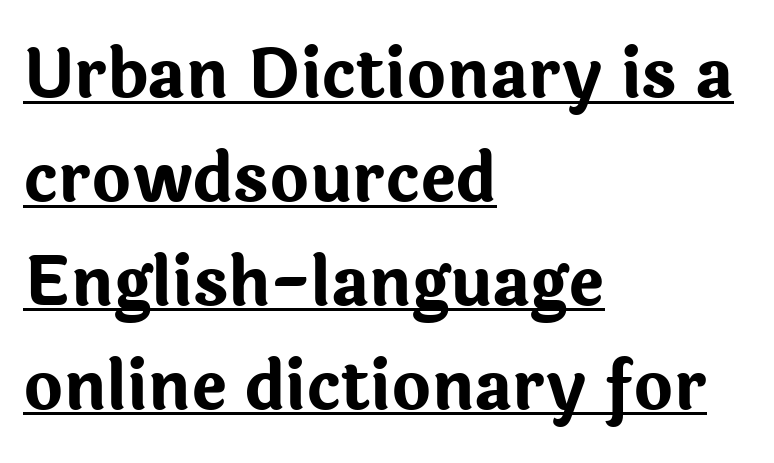
{"serif": "no", "italic": "no", "bold": "yes", "weight": "bold", "width": "normal", "stroke_contrast": "low", "x_height": "medium", "monospaced": "no", "underline": "yes", "align": "left", "line_spacing": "normal", "line_spacing_ratio": 1.55, "letter_spacing": "normal", "letter_spacing_em": 0.0, "glyph_px": 67}
